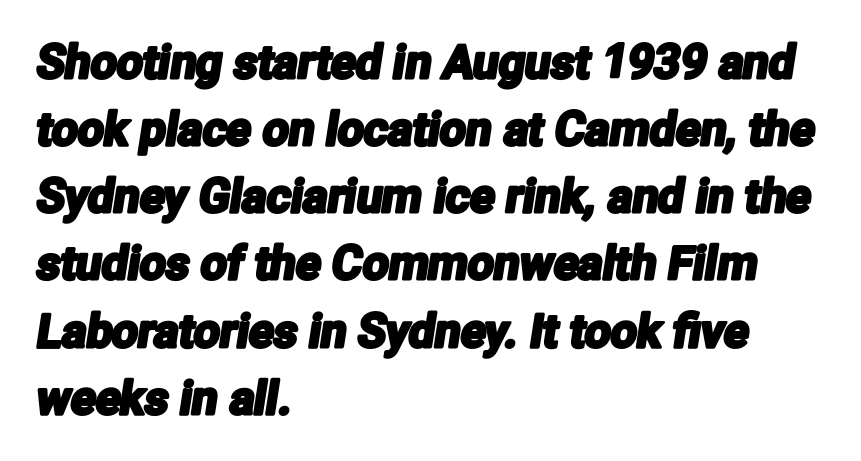
This sample has the flowing, uneven cadence of proportional lettering. Does the type have serifs? No, each stem ends abruptly. Notice how descenders clear the ascenders below comfortably — that's standard leading. Each word holds together tightly as a unit, with standard inter-letter gaps. These lines are set flush left with a ragged right edge.
